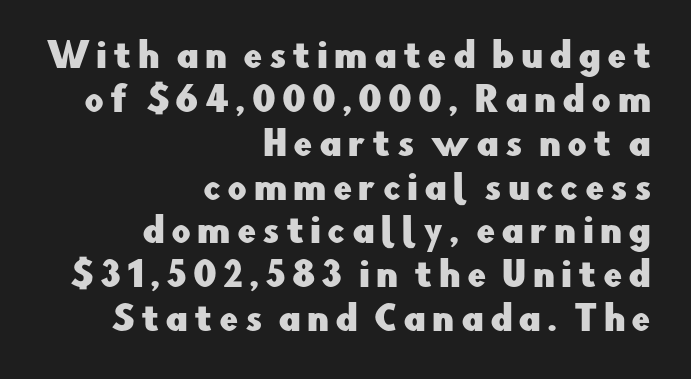
The image shows 34 px sans-serif type, upright; set right-aligned, normal line spacing (1.29x), not underlined; low stroke contrast and a small x-height.
